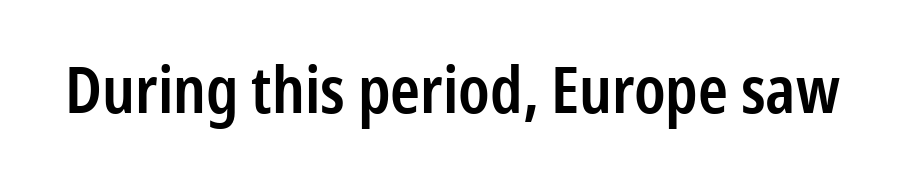
The image shows 64 px semibold, condensed sans-serif type, upright; set normal letter spacing, not underlined; low stroke contrast and a medium x-height.
